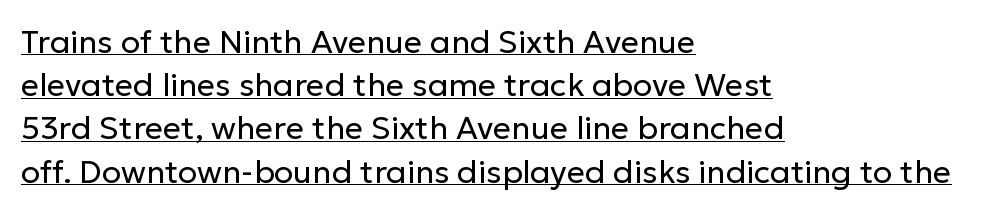
Q: Is the text bold? A: No.
Q: Is the text italic (slanted)? A: No, it is upright.
Q: Is the typeface a serif or a sans-serif typeface? A: Sans-serif.
Q: Is the text underlined? A: Yes.
Q: How is the paragraph aligned? A: Left-aligned.
Q: Is the spacing between letters normal or unusually wide? A: Normal.
Q: Is the spacing between lines tight, normal or loose? A: Normal.
Q: Width (condensed, normal, or wide)? A: Normal.
Q: Stroke contrast? A: Low.
Q: x-height? A: Medium.
Q: Monospaced? A: No.
